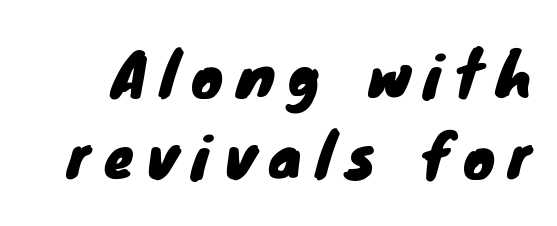
{"serif": "no", "width": "normal", "stroke_contrast": "low", "x_height": "small", "monospaced": "no", "underline": "no", "line_spacing": "normal", "line_spacing_ratio": 1.38, "letter_spacing": "wide", "letter_spacing_em": 0.24, "glyph_px": 59}
